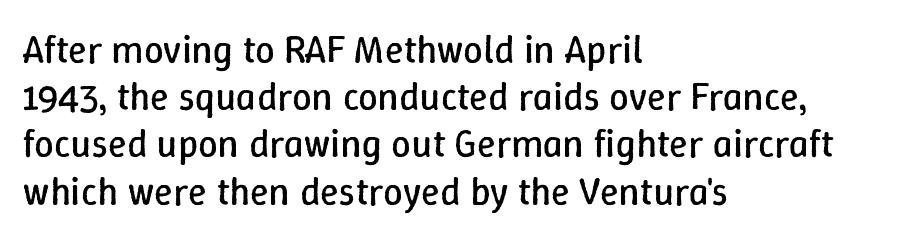
Q: Is the text bold? A: No.
Q: Is the text italic (slanted)? A: No, it is upright.
Q: Is the text underlined? A: No.
Q: How is the paragraph aligned? A: Left-aligned.
Q: Is the spacing between letters normal or unusually wide? A: Normal.
Q: Width (condensed, normal, or wide)? A: Normal.
Q: Stroke contrast? A: Low.
Q: x-height? A: Medium.
Q: Monospaced? A: No.
